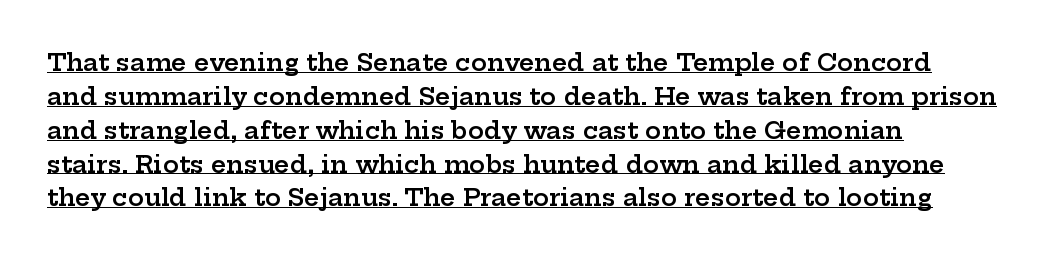
{"italic": "no", "bold": "semi", "underline": "yes", "align": "left", "line_spacing": "normal", "line_spacing_ratio": 1.41, "letter_spacing": "normal", "letter_spacing_em": 0.0, "glyph_px": 24}
